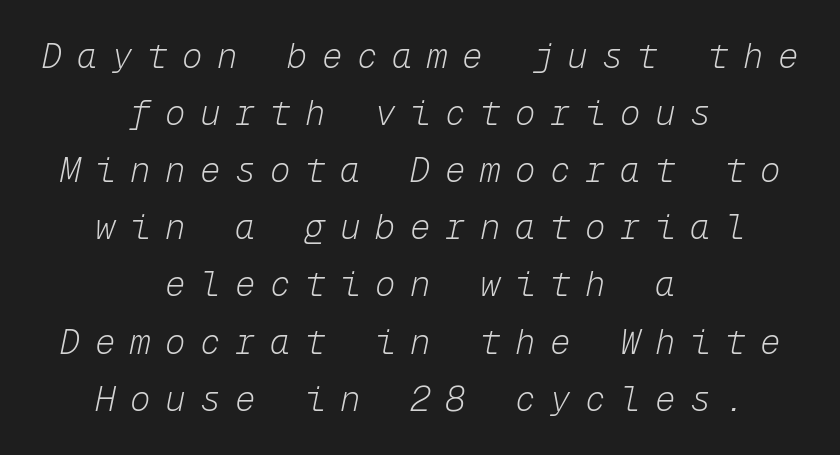
The image shows 34 px light type, italic (leaning right), monospaced; set centered, normal line spacing (1.68x), unusually wide letter spacing (+0.43 em), not underlined; low stroke contrast and a medium x-height.
